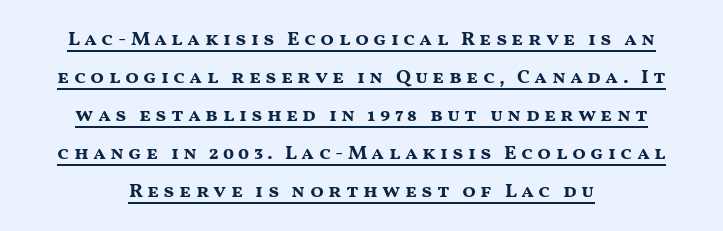
Q: Is the text bold? A: Yes.
Q: Is the text italic (slanted)? A: No, it is upright.
Q: Is the text underlined? A: Yes.
Q: Is the spacing between letters normal or unusually wide? A: Unusually wide.
Q: Is the spacing between lines tight, normal or loose? A: Loose.
